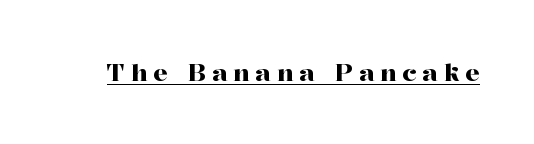
{"italic": "no", "underline": "yes", "letter_spacing": "wide", "letter_spacing_em": 0.24, "glyph_px": 24}
